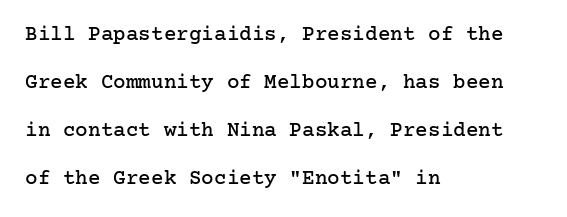
The image shows 21 px text type, upright; set left-aligned, loose line spacing (2.29x), normal letter spacing, not underlined.
